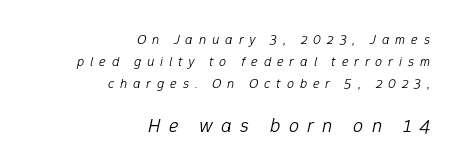
Q: Is the text bold? A: No.
Q: Is the text italic (slanted)? A: Yes, it leans right by about 12 degrees.
Q: Is the text underlined? A: No.
Q: How is the paragraph aligned? A: Right-aligned.
Q: Is the spacing between letters normal or unusually wide? A: Unusually wide.
Q: Is the spacing between lines tight, normal or loose? A: Normal.
Q: Which block of text is set in a larger size, the first (top) or the second (bottom)? A: The second (bottom) one.
